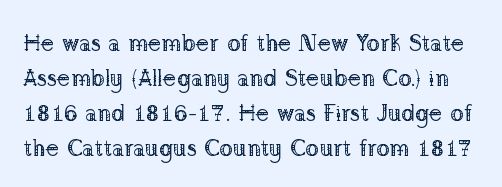
The image shows 23 px text type, upright; set normal line spacing (1.52x), normal letter spacing, not underlined.
